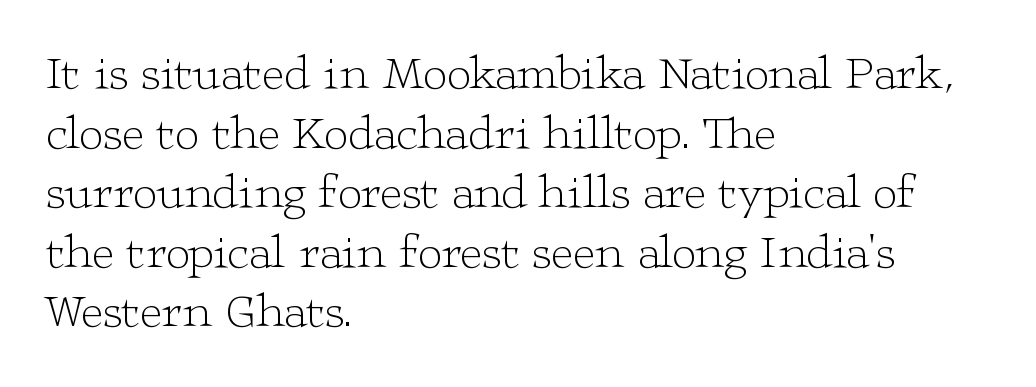
Where is the straight margin? On the left. You could not count columns in this text — the font is proportionally spaced. Caption: standard tracking, unaltered. This is the regular roman posture of the typeface.
